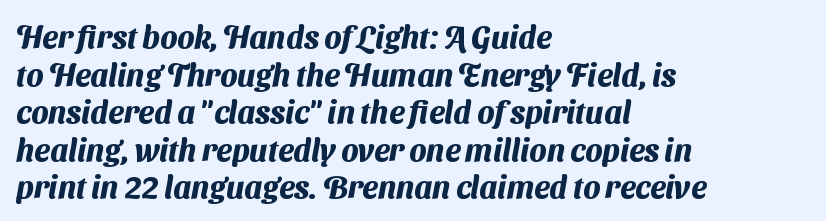
Check under the words: just untouched page. What stands out about the letter spacing? Nothing — it is the standard amount. Is this a fixed-width face? No — the glyphs have proportional, varying widths. I'd call this a sans setting — the letters go barefoot.
